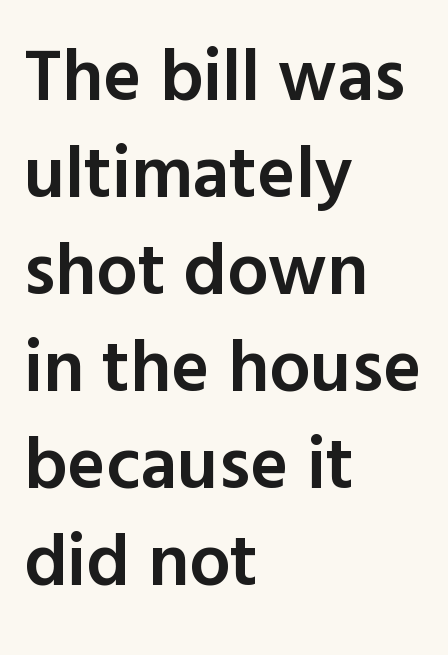
The image shows 73 px semibold sans-serif type, upright; set left-aligned, normal line spacing (1.33x), normal letter spacing, not underlined; a medium x-height.
